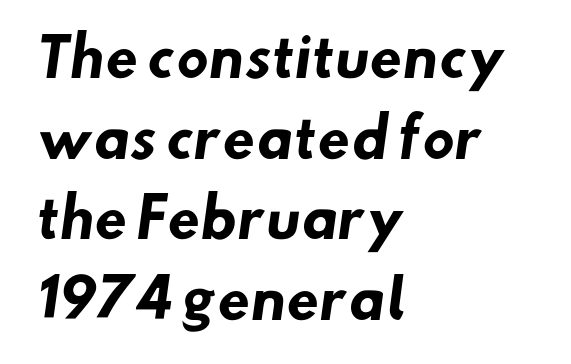
Q: Is the text bold? A: Yes.
Q: Is the typeface a serif or a sans-serif typeface? A: Sans-serif.
Q: Is the text underlined? A: No.
Q: How is the paragraph aligned? A: Left-aligned.
Q: Is the spacing between letters normal or unusually wide? A: Normal.
Q: Is the spacing between lines tight, normal or loose? A: Normal.
Q: Width (condensed, normal, or wide)? A: Normal.
Q: Stroke contrast? A: Low.
Q: x-height? A: Small.
Q: Monospaced? A: No.
